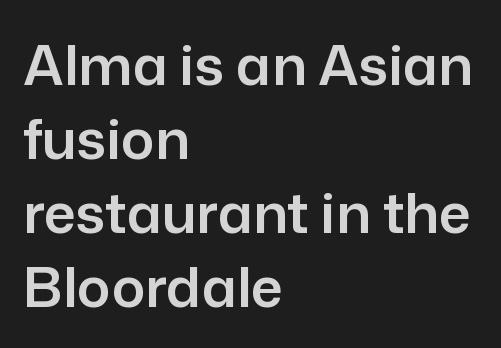
These lines are rendered in a variable-pitch font. Evenly set lines give the paragraph a standard silhouette. The font's upright variant was chosen for this text. Descender tails drop into unmarked territory. The paragraph shown leans on its left margin. No feet cap the strokes, marking this as sans-serif type.
